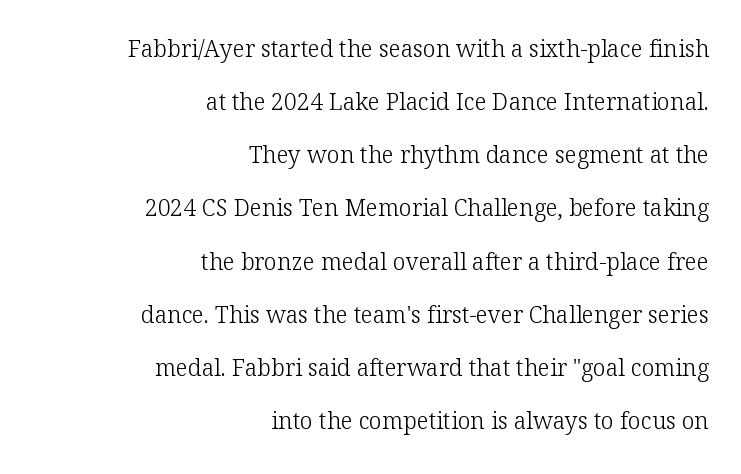
{"italic": "no", "bold": "no", "underline": "no", "align": "right", "line_spacing": "loose", "line_spacing_ratio": 2.31, "letter_spacing": "normal", "letter_spacing_em": 0.0, "glyph_px": 23}
